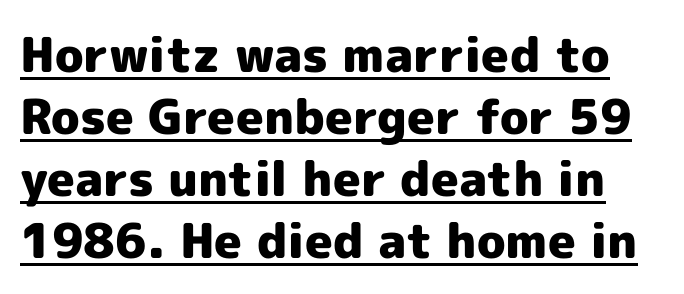
The image shows 48 px heavy sans-serif type, upright; set normal line spacing (1.29x), normal letter spacing, underlined; a medium x-height.
